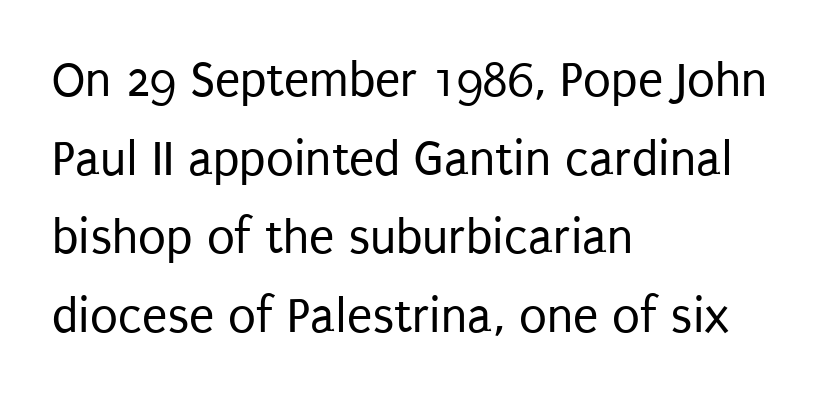
The image shows 51 px regular-weight, condensed sans-serif type, upright; set left-aligned, normal line spacing (1.54x), normal letter spacing, not underlined; low stroke contrast and a large x-height.
